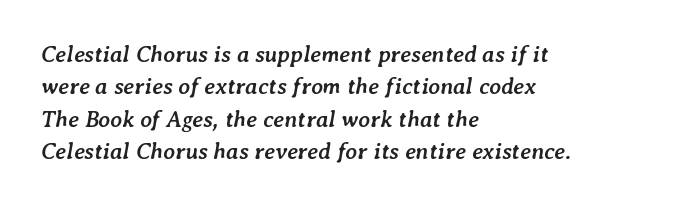
Words float on clear page, feet unadorned. The strokes are fattened all the way to bold. Tracking value appears to be zero — textbook default spacing. The glyphs look as if they've been sheared to an angle. Whoever set this chose a conventional vertical rhythm. Teacher's note: observe the even left margin — that is flush-left alignment.
